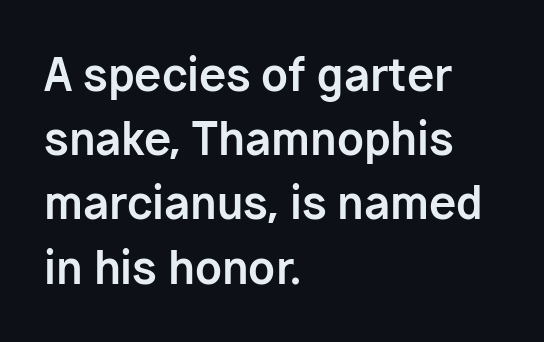
Q: Is the text bold? A: Yes.
Q: Is the text italic (slanted)? A: No, it is upright.
Q: Is the typeface a serif or a sans-serif typeface? A: Sans-serif.
Q: Is the text underlined? A: No.
Q: How is the paragraph aligned? A: Left-aligned.
Q: Is the spacing between letters normal or unusually wide? A: Normal.
Q: Is the spacing between lines tight, normal or loose? A: Normal.
Q: Width (condensed, normal, or wide)? A: Normal.
Q: Stroke contrast? A: Low.
Q: x-height? A: Medium.
Q: Monospaced? A: No.
